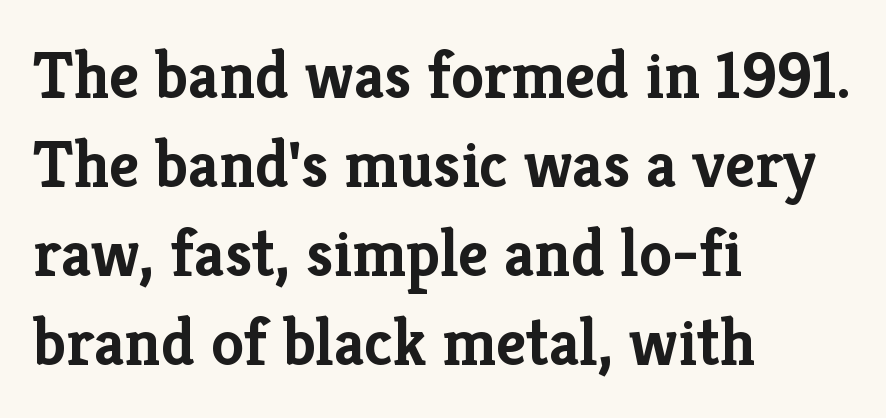
Q: Is the text bold? A: Yes.
Q: Is the text italic (slanted)? A: No, it is upright.
Q: Is the typeface a serif or a sans-serif typeface? A: Serif.
Q: Is the text underlined? A: No.
Q: How is the paragraph aligned? A: Left-aligned.
Q: Is the spacing between letters normal or unusually wide? A: Normal.
Q: Is the spacing between lines tight, normal or loose? A: Normal.
Q: Width (condensed, normal, or wide)? A: Normal.
Q: Stroke contrast? A: Low.
Q: x-height? A: Medium.
Q: Monospaced? A: No.
